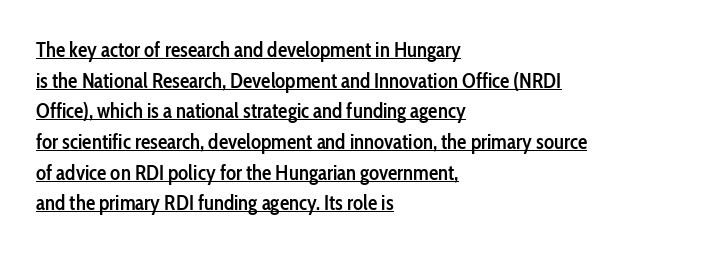
Inter-character spacing is left at the font's built-in metrics. The rendering anchors every line to the left-hand side. Every character sits straight up, as roman type does. Emphasis by weight is partial: semibold. Regular leading.
